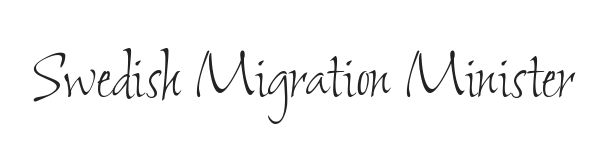
The image shows 78 px thin, condensed type; set normal letter spacing, not underlined; low stroke contrast and a small x-height.
